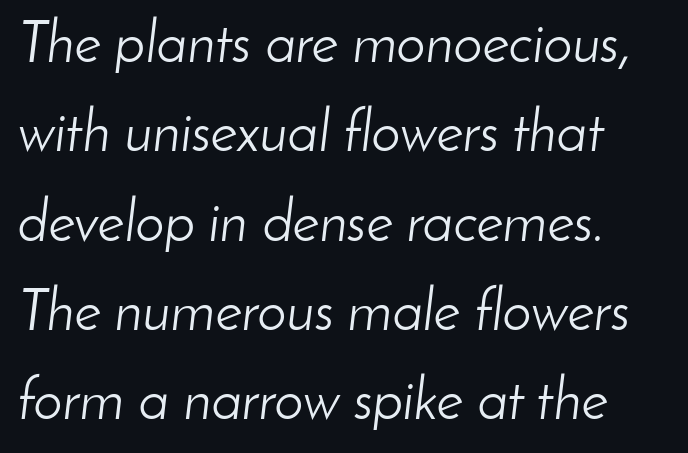
Q: Is the text bold? A: No.
Q: Is the text italic (slanted)? A: Yes, it leans right by about 8 degrees.
Q: Is the text underlined? A: No.
Q: How is the paragraph aligned? A: Left-aligned.
Q: Is the spacing between letters normal or unusually wide? A: Normal.
Q: Is the spacing between lines tight, normal or loose? A: Normal.
Q: Width (condensed, normal, or wide)? A: Normal.
Q: Stroke contrast? A: Low.
Q: x-height? A: Small.
Q: Monospaced? A: No.
